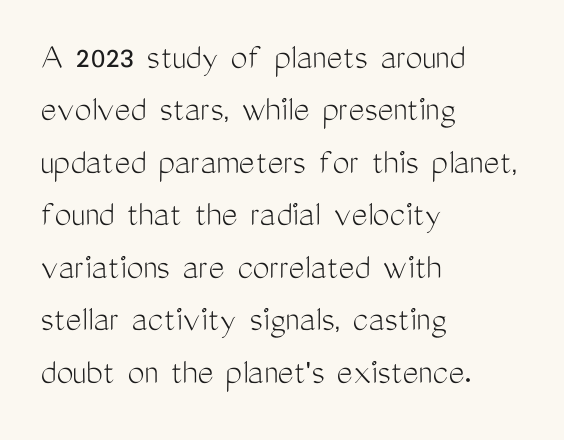
Tracking here is standard; glyphs follow each other at the usual distance. The lines sit at an ordinary, default distance from one another. The letterforms sit at book weight or below. Spacing verdict: proportional, widths tailored to each character. Stroke terminals: plain, sans-serif.
